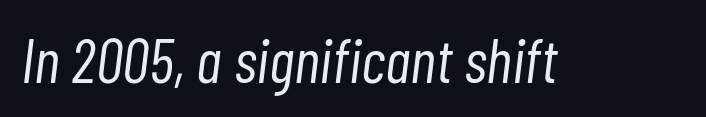
{"italic": "yes", "lean": "right", "slant_degrees": 7, "bold": "no", "weight": "light", "width": "condensed", "stroke_contrast": "low", "x_height": "medium", "monospaced": "no", "underline": "no", "letter_spacing": "normal", "letter_spacing_em": 0.0, "glyph_px": 62}
